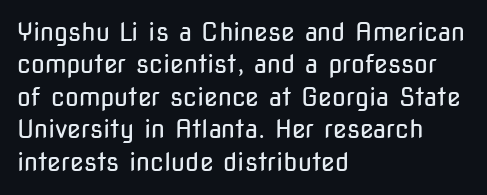
{"italic": "no", "bold": "no", "underline": "no", "align": "left", "line_spacing": "normal", "line_spacing_ratio": 1.3, "letter_spacing": "normal", "letter_spacing_em": 0.0, "glyph_px": 25}
